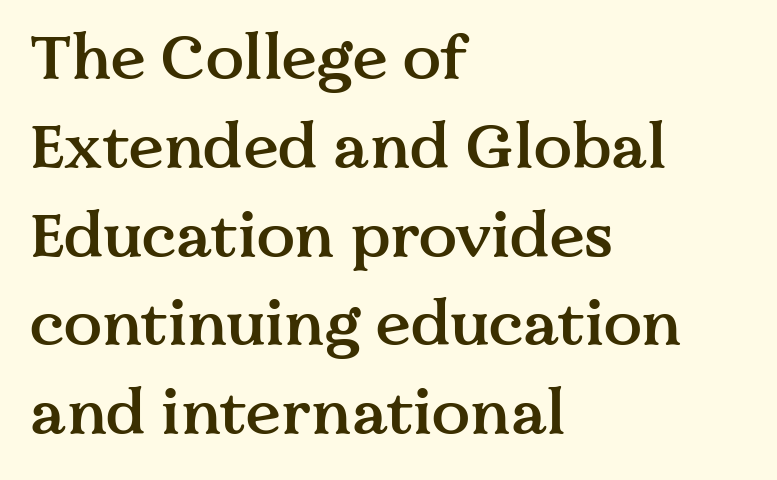
Regarding leading, the lines here are spaced in the standard way. This sample uses plain, unmodified letter spacing. Notice how the passage keeps a crisp vertical edge on the left only. Each letter keeps its own natural width here, so spacing adapts to shape.
